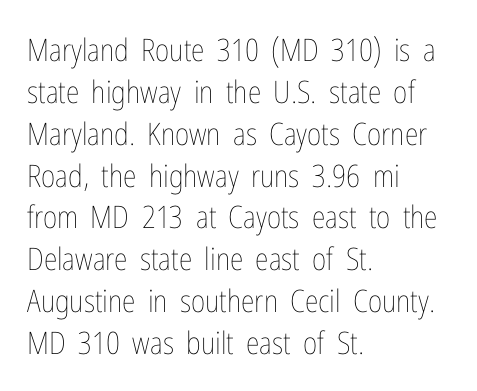
The image shows 31 px thin, condensed type, upright; set left-aligned, normal line spacing (1.35x), normal letter spacing, not underlined; low stroke contrast and a medium x-height.
